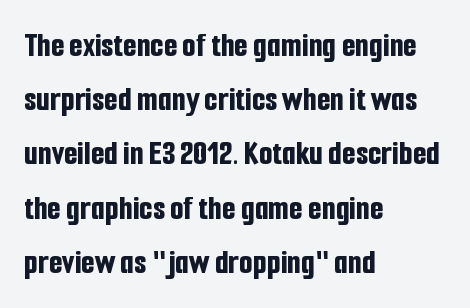
The image shows 35 px bold, condensed sans-serif type, upright; set left-aligned, normal line spacing (1.55x), normal letter spacing, not underlined; low stroke contrast and a medium x-height.
